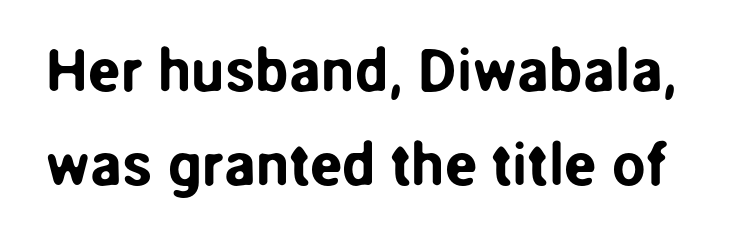
The image shows 60 px sans-serif type, upright; set normal line spacing (1.56x), normal letter spacing, not underlined; low stroke contrast and a medium x-height.
